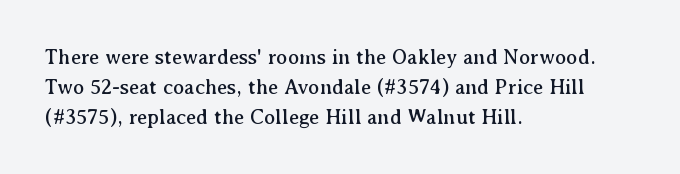
Which margin do the lines hug? The left one — the right edge is uneven. The letters stand upright; this is a roman face. Any mark beneath the type? The region is blank. The space between consecutive lines is moderate. No extra tracking has been applied to these lines.
